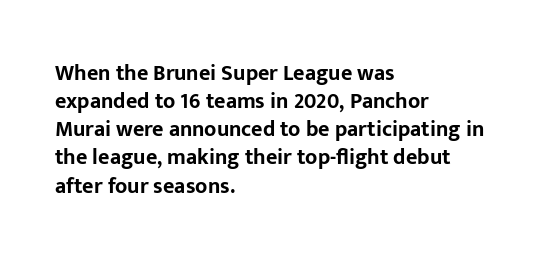
The image shows 22 px bold type, upright; set left-aligned, normal line spacing (1.28x), normal letter spacing, not underlined.
